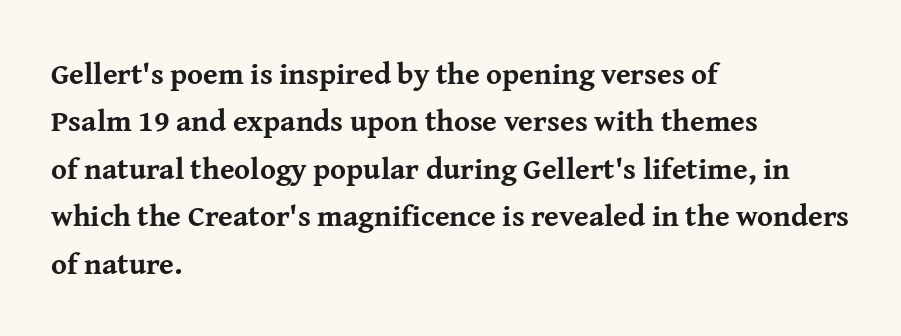
In terms of letterspacing, this is plain default setting. Is this a fixed-width face? No — the glyphs have proportional, varying widths. Every stem runs plumb, perpendicular to the baseline. Summary of weight: heavy, a full bold. Anything drawn beneath the words? Only blank space.
